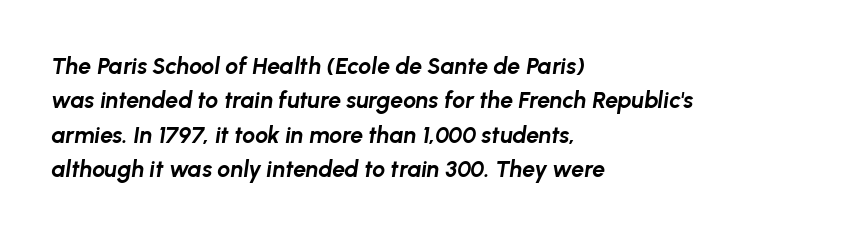
Q: Is the text bold? A: Yes.
Q: Is the text italic (slanted)? A: Yes, it leans right by about 8 degrees.
Q: Is the text underlined? A: No.
Q: How is the paragraph aligned? A: Left-aligned.
Q: Is the spacing between letters normal or unusually wide? A: Normal.
Q: Is the spacing between lines tight, normal or loose? A: Normal.
